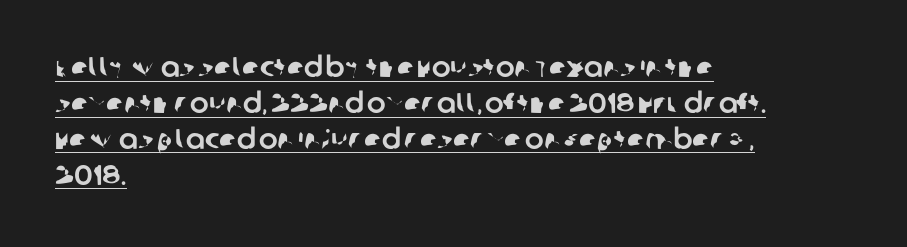
{"serif": "no", "width": "normal", "stroke_contrast": "low", "x_height": "large", "monospaced": "no", "underline": "yes", "align": "left", "line_spacing": "normal", "line_spacing_ratio": 1.28, "letter_spacing": "normal", "letter_spacing_em": 0.0, "glyph_px": 28}
